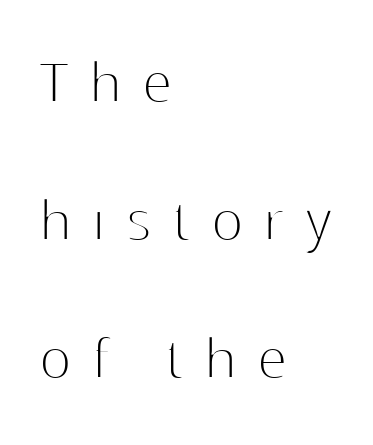
The image shows 67 px thin sans-serif type, upright; set left-aligned, loose line spacing (2.06x), unusually wide letter spacing (+0.31 em), not underlined; high stroke contrast and a medium x-height.
